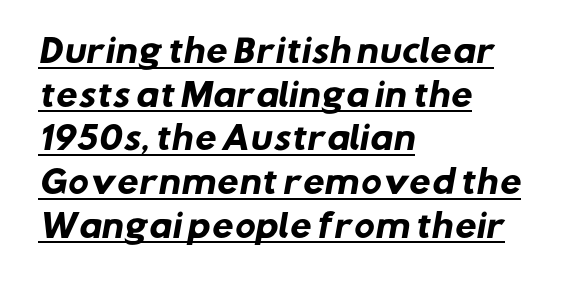
The tracking reads as untouched default to a designer's eye. This is sans-serif lettering, the kind often seen on screens and signage. A typesetter would call this proportional, since set widths differ per character. The sample's only ornament is a line tracing under the words.
